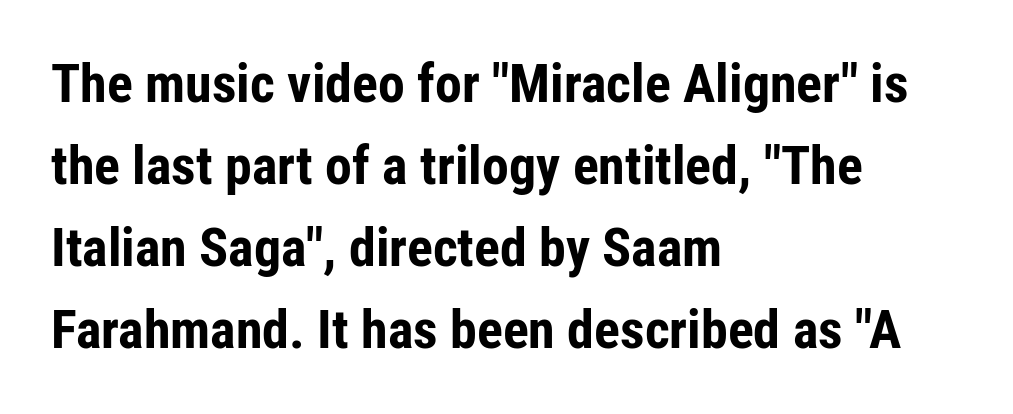
{"serif": "no", "italic": "no", "bold": "yes", "weight": "bold", "width": "condensed", "stroke_contrast": "low", "x_height": "medium", "monospaced": "no", "underline": "no", "align": "left", "line_spacing": "normal", "line_spacing_ratio": 1.52, "letter_spacing": "normal", "letter_spacing_em": 0.0, "glyph_px": 54}
